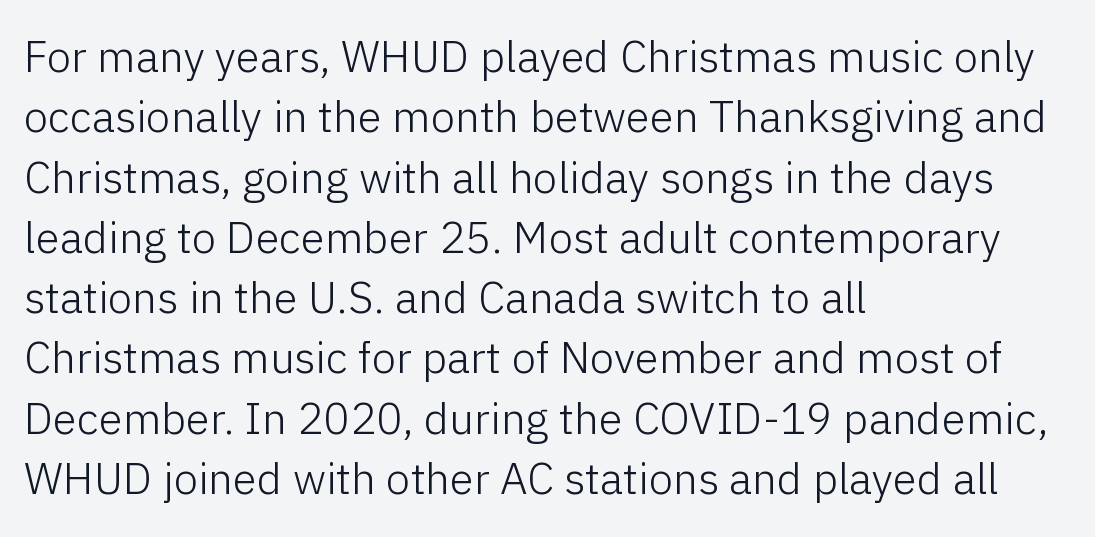
{"serif": "no", "italic": "no", "bold": "no", "weight": "light", "width": "normal", "stroke_contrast": "low", "x_height": "medium", "monospaced": "no", "underline": "no", "align": "left", "line_spacing": "normal", "line_spacing_ratio": 1.37, "letter_spacing": "normal", "letter_spacing_em": 0.0, "glyph_px": 44}
